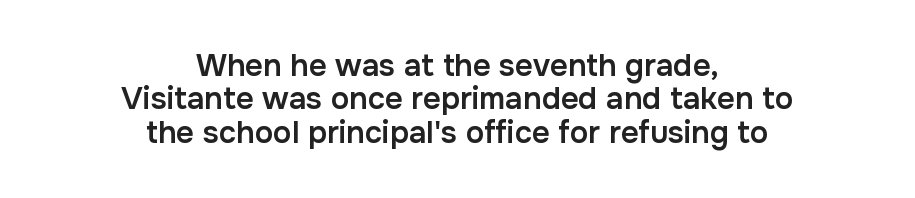
{"serif": "no", "italic": "no", "bold": "semi", "weight": "semibold", "width": "normal", "stroke_contrast": "low", "x_height": "medium", "monospaced": "no", "underline": "no", "align": "center", "line_spacing": "tight", "line_spacing_ratio": 1.08, "letter_spacing": "normal", "letter_spacing_em": 0.0, "glyph_px": 31}
